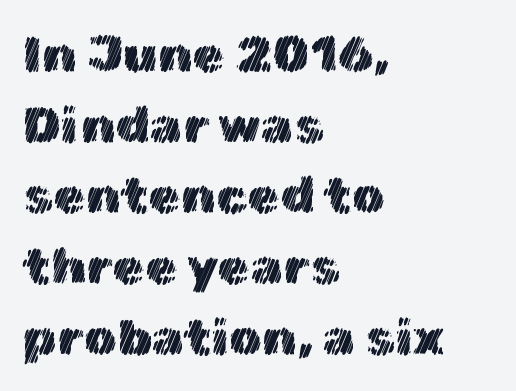
The image shows 52 px text type, upright; set left-aligned, normal line spacing (1.36x), normal letter spacing, not underlined; a medium x-height.
